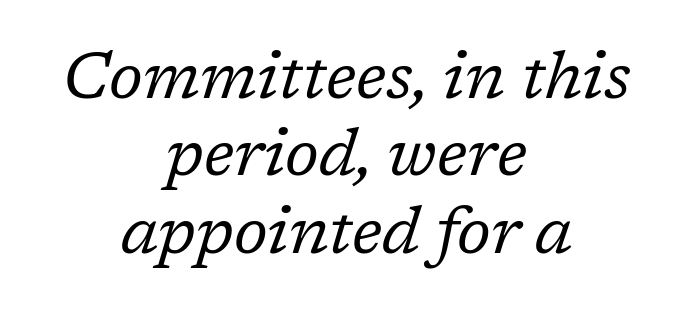
Casual observation: everything's sitting right in the middle. The passage shown is typeset with a serif family. You could call the tracking neutral — neither tight nor loose. The rendering uses natural spacing where letterforms have individual widths.
